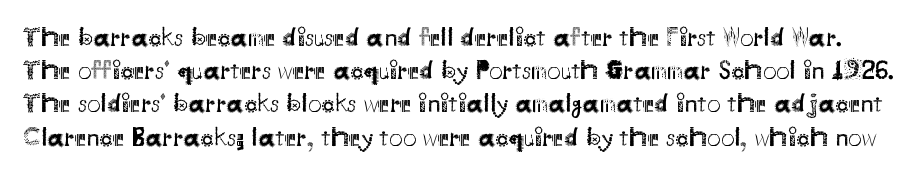
The image shows 27 px text type, upright; set line spacing 1.23x, normal letter spacing, not underlined.
